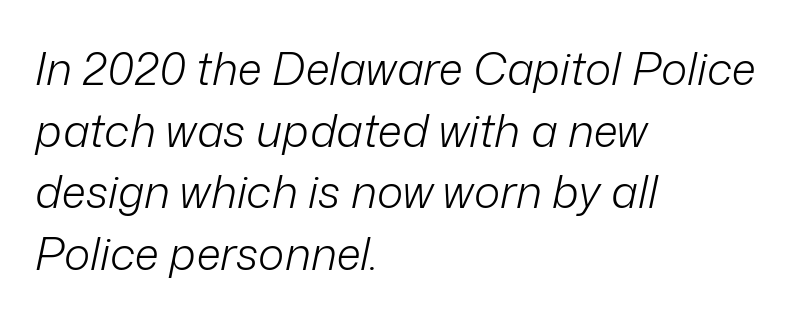
The image shows 45 px light type, italic (leaning right); set left-aligned, normal line spacing (1.37x), normal letter spacing, not underlined; low stroke contrast and a medium x-height.
